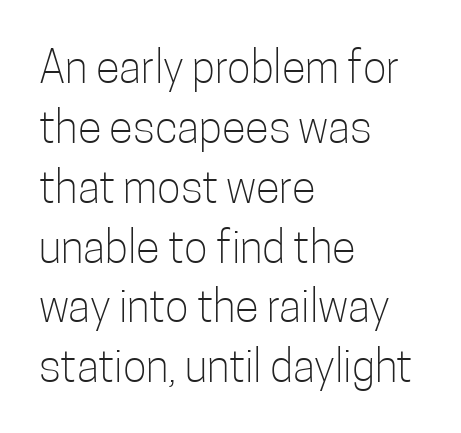
Q: Is the text bold? A: No.
Q: Is the text italic (slanted)? A: No, it is upright.
Q: Is the typeface a serif or a sans-serif typeface? A: Sans-serif.
Q: Is the text underlined? A: No.
Q: How is the paragraph aligned? A: Left-aligned.
Q: Is the spacing between letters normal or unusually wide? A: Normal.
Q: Is the spacing between lines tight, normal or loose? A: Normal.
Q: Width (condensed, normal, or wide)? A: Condensed.
Q: Stroke contrast? A: Low.
Q: x-height? A: Medium.
Q: Monospaced? A: No.
